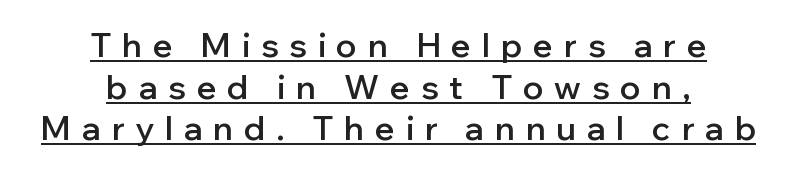
{"serif": "no", "italic": "no", "bold": "semi", "weight": "semibold", "width": "normal", "stroke_contrast": "low", "x_height": "medium", "monospaced": "no", "underline": "yes", "align": "center", "line_spacing": "normal", "line_spacing_ratio": 1.26, "letter_spacing": "wide", "letter_spacing_em": 0.33, "glyph_px": 33}
